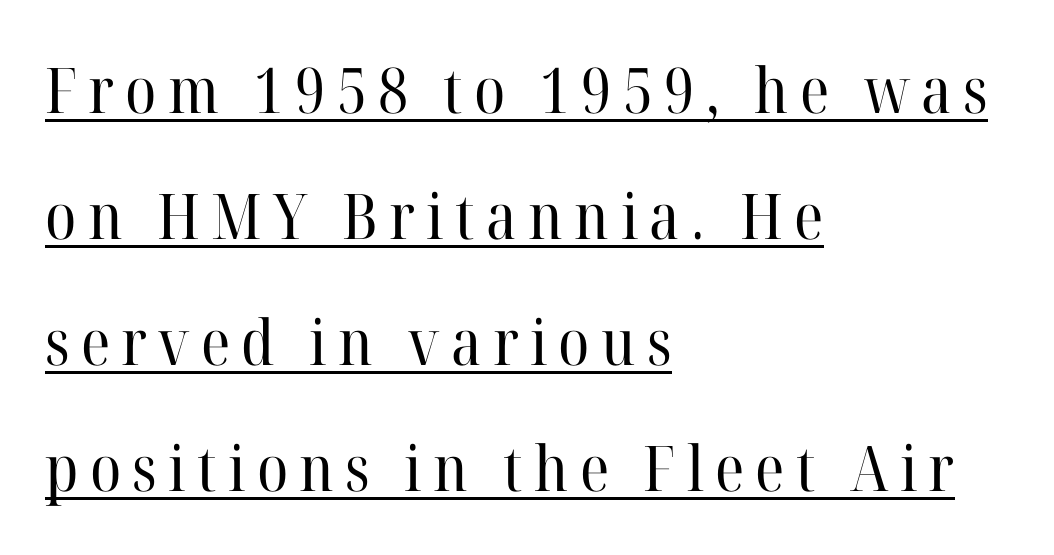
This sample carries an underscore along the baseline area. Is this a fixed-width face? No — the glyphs have proportional, varying widths. Honestly, the rows look like they've been pulled way apart. Heft: none added — not bold.
